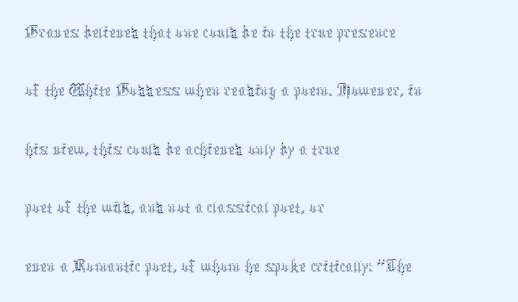
It's the straight-up-and-down kind of type. All the whitespace from short lines collects on the right. Heaviness? Minimal to ordinary, like unemphasized prose. Here the glyphs are tracked normally, forming tight word shapes. Proportional: the letters do not fall into vertical columns.
